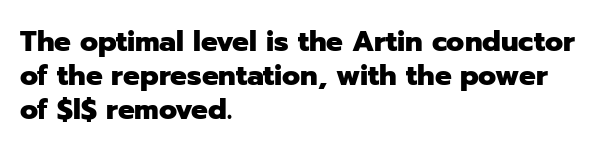
{"serif": "no", "italic": "no", "bold": "yes", "weight": "heavy", "width": "normal", "stroke_contrast": "low", "x_height": "medium", "monospaced": "no", "underline": "no", "align": "left", "line_spacing_ratio": 1.22, "letter_spacing": "normal", "letter_spacing_em": 0.0, "glyph_px": 28}
